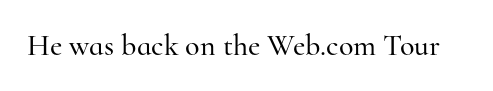
Q: Is the text italic (slanted)? A: No, it is upright.
Q: Is the typeface a serif or a sans-serif typeface? A: Serif.
Q: Is the text underlined? A: No.
Q: Is the spacing between letters normal or unusually wide? A: Normal.
Q: Width (condensed, normal, or wide)? A: Normal.
Q: Stroke contrast? A: High.
Q: x-height? A: Small.
Q: Monospaced? A: No.
